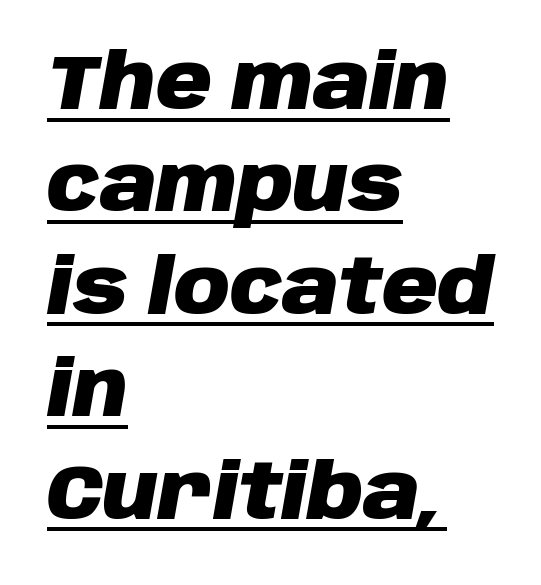
Bold? Absolutely — the strokes are thick and heavy. A baseline rule has been typeset under these characters. The specimen reads as italic at a glance. Where is the straight margin? On the left. These lines are rendered in a variable-pitch font.
